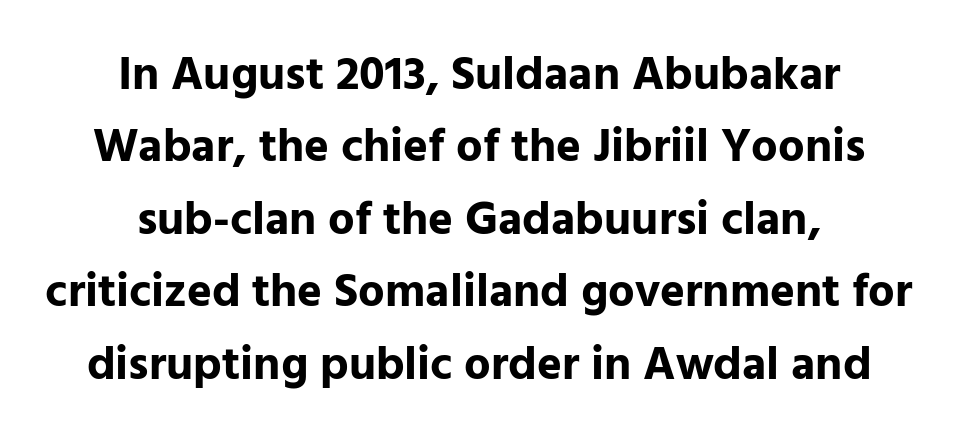
Q: Is the text bold? A: Yes.
Q: Is the text italic (slanted)? A: No, it is upright.
Q: Is the typeface a serif or a sans-serif typeface? A: Sans-serif.
Q: Is the text underlined? A: No.
Q: How is the paragraph aligned? A: Centered.
Q: Is the spacing between letters normal or unusually wide? A: Normal.
Q: Is the spacing between lines tight, normal or loose? A: Normal.
Q: Width (condensed, normal, or wide)? A: Normal.
Q: Stroke contrast? A: Low.
Q: x-height? A: Medium.
Q: Monospaced? A: No.
